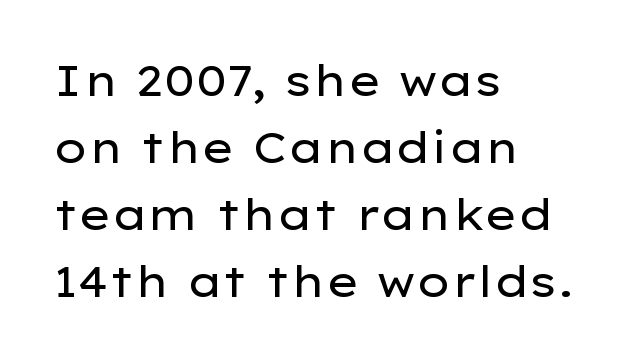
{"serif": "no", "italic": "no", "bold": "no", "weight": "regular", "width": "wide", "stroke_contrast": "low", "x_height": "medium", "monospaced": "no", "underline": "no", "align": "left", "line_spacing": "normal", "line_spacing_ratio": 1.56, "letter_spacing": "normal", "letter_spacing_em": 0.0, "glyph_px": 43}
